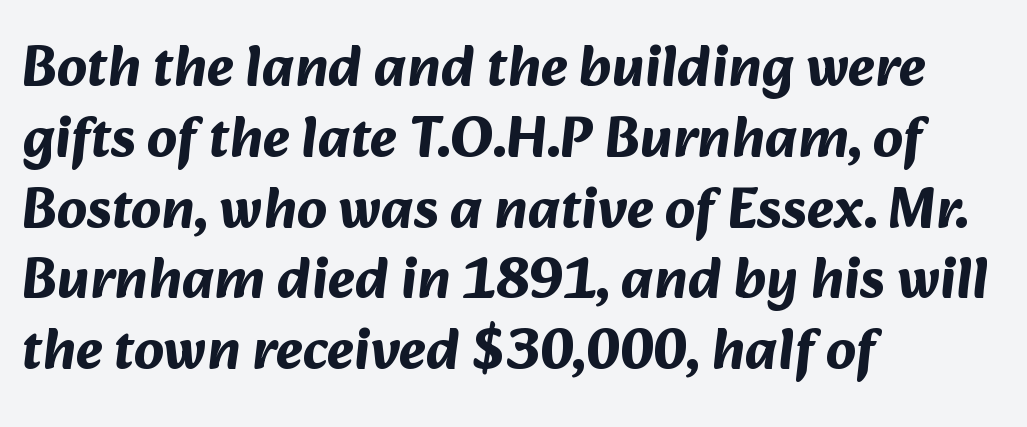
{"serif": "no", "bold": "yes", "weight": "bold", "width": "normal", "stroke_contrast": "medium", "x_height": "medium", "monospaced": "no", "underline": "no", "align": "left", "line_spacing_ratio": 1.22, "letter_spacing": "normal", "letter_spacing_em": 0.0, "glyph_px": 58}
